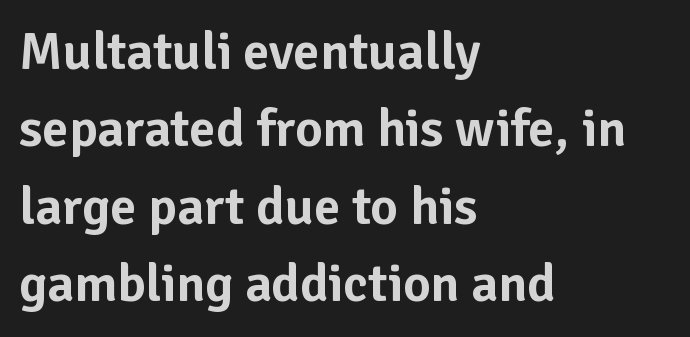
The image shows 53 px sans-serif type, upright; set left-aligned, normal line spacing (1.46x), normal letter spacing, not underlined; low stroke contrast and a medium x-height.
